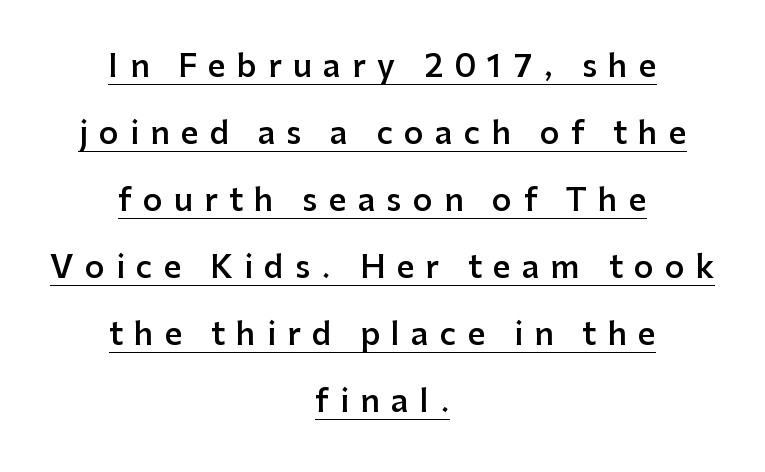
Q: Is the text bold? A: Semi-bold.
Q: Is the text italic (slanted)? A: No, it is upright.
Q: Is the typeface a serif or a sans-serif typeface? A: Sans-serif.
Q: Is the text underlined? A: Yes.
Q: How is the paragraph aligned? A: Centered.
Q: Is the spacing between letters normal or unusually wide? A: Unusually wide.
Q: Is the spacing between lines tight, normal or loose? A: Loose.
Q: Width (condensed, normal, or wide)? A: Normal.
Q: Stroke contrast? A: Low.
Q: x-height? A: Medium.
Q: Monospaced? A: No.
